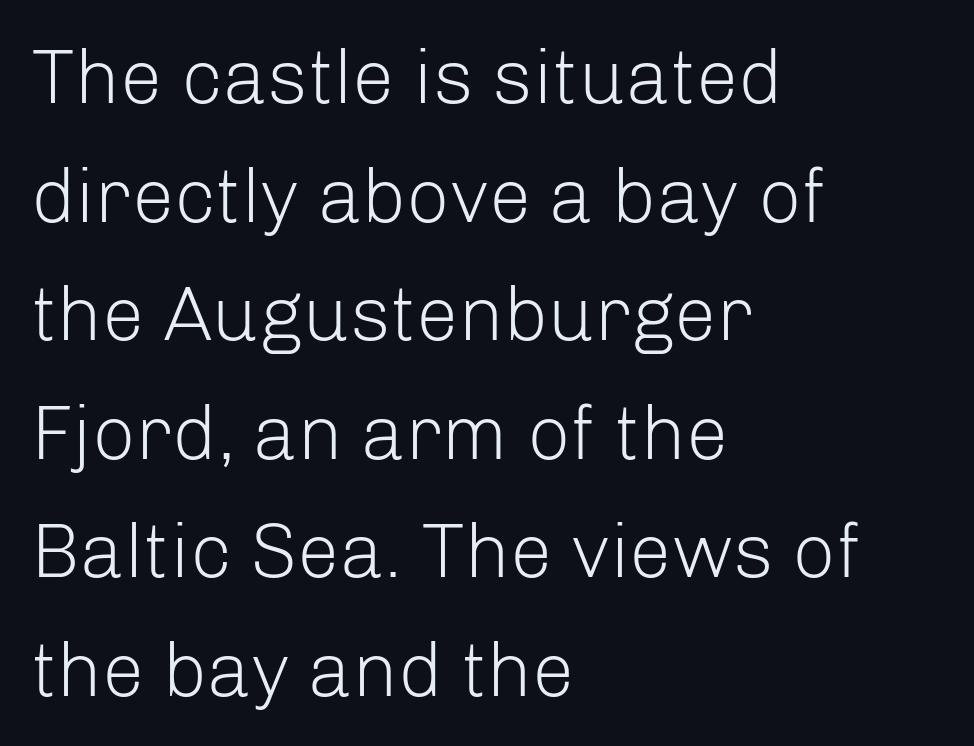
Is this a heavy cut? Hardly; it is regular or lighter. The rendering anchors every line to the left-hand side. The face used here is proportionally spaced, like ordinary book or web type. A bare baseline throughout the passage. This block has exactly the height ordinary leading produces.
